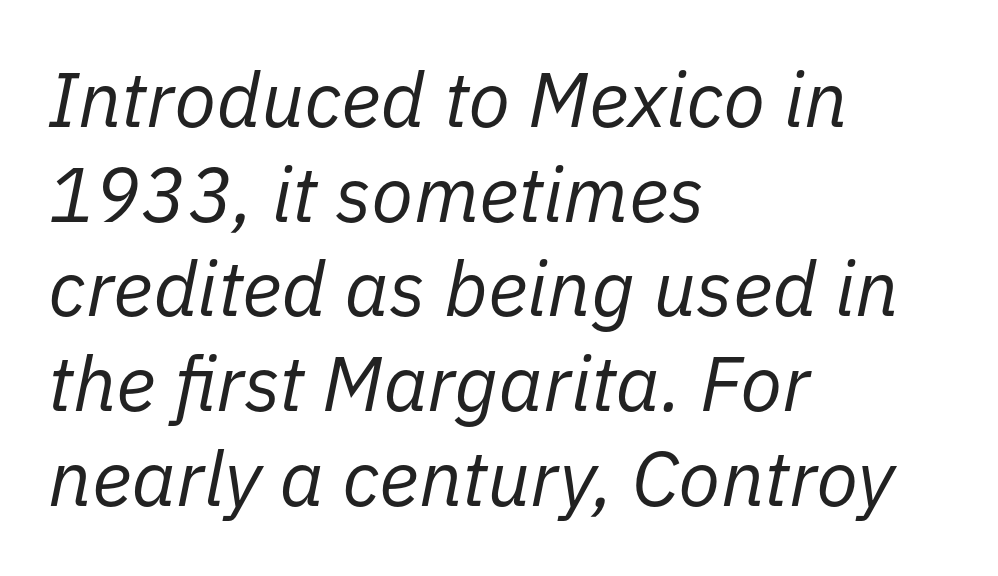
Q: Is the text bold? A: No.
Q: Is the text italic (slanted)? A: Yes, it leans right by about 11 degrees.
Q: Is the text underlined? A: No.
Q: How is the paragraph aligned? A: Left-aligned.
Q: Is the spacing between letters normal or unusually wide? A: Normal.
Q: Width (condensed, normal, or wide)? A: Normal.
Q: Stroke contrast? A: Low.
Q: x-height? A: Medium.
Q: Monospaced? A: No.
